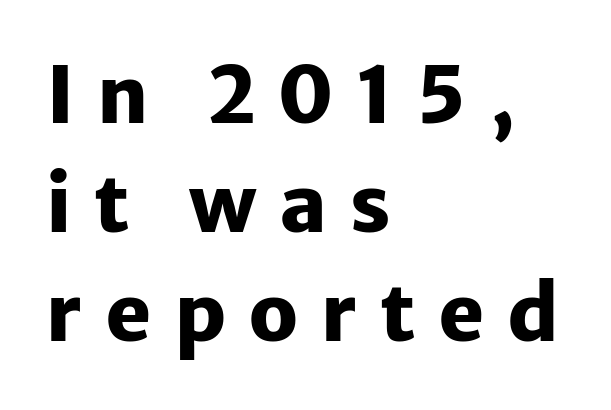
The image shows 78 px heavy sans-serif type, upright; set left-aligned, normal line spacing (1.4x), unusually wide letter spacing (+0.29 em), not underlined; low stroke contrast and a medium x-height.
